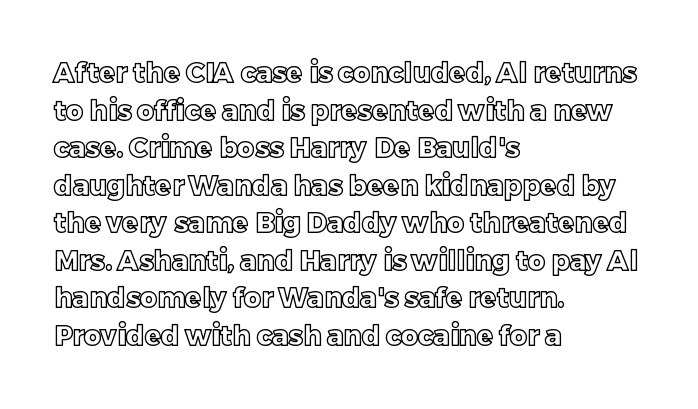
Q: Is the text italic (slanted)? A: No, it is upright.
Q: Is the text underlined? A: No.
Q: How is the paragraph aligned? A: Left-aligned.
Q: Is the spacing between letters normal or unusually wide? A: Normal.
Q: Is the spacing between lines tight, normal or loose? A: Normal.
